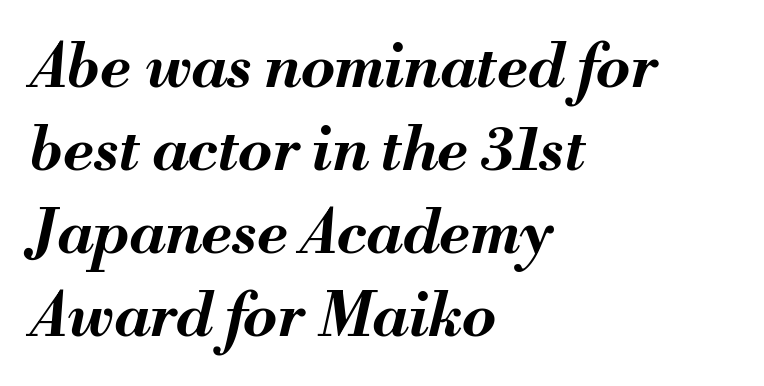
{"italic": "yes", "lean": "right", "slant_degrees": 13, "bold": "yes", "weight": "bold", "width": "normal", "stroke_contrast": "medium", "x_height": "small", "monospaced": "no", "underline": "no", "align": "left", "line_spacing": "normal", "line_spacing_ratio": 1.36, "letter_spacing": "normal", "letter_spacing_em": 0.0, "glyph_px": 61}
